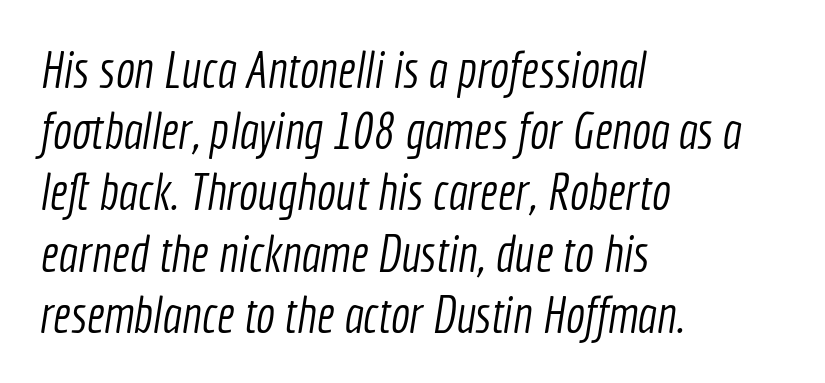
The image shows 51 px light, condensed sans-serif type; set left-aligned, line spacing 1.2x, normal letter spacing, not underlined; a medium x-height.
